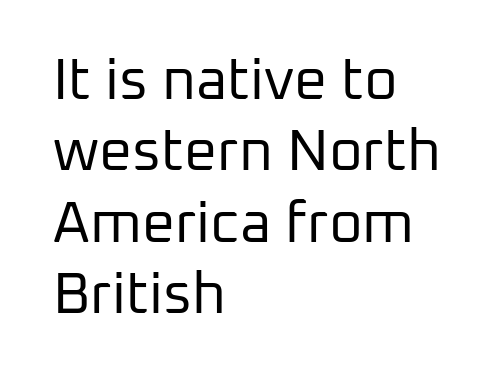
{"serif": "no", "italic": "no", "bold": "no", "weight": "regular", "width": "normal", "stroke_contrast": "low", "x_height": "medium", "monospaced": "no", "underline": "no", "align": "left", "line_spacing_ratio": 1.23, "letter_spacing": "normal", "letter_spacing_em": 0.0, "glyph_px": 58}
